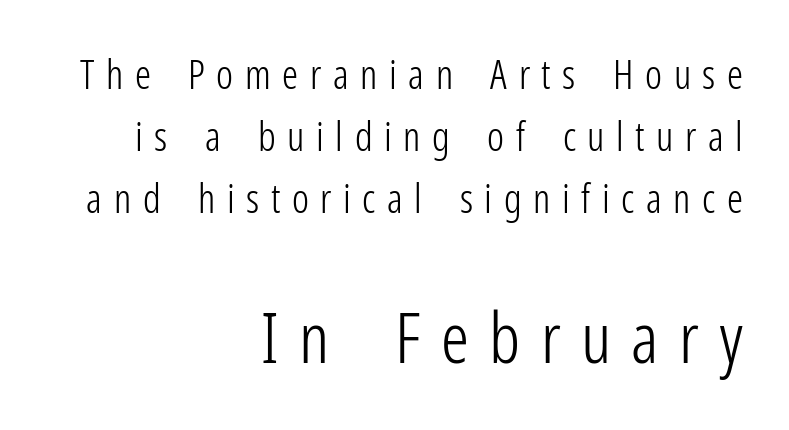
These lines are composed in type without serifs. Visually, the bottom section dominates because its glyphs are scaled up. Notice how the passage keeps a crisp vertical edge on the right only. Do the characters align in a grid? No, the font is proportional. Decoration check: the copy has no underline.
